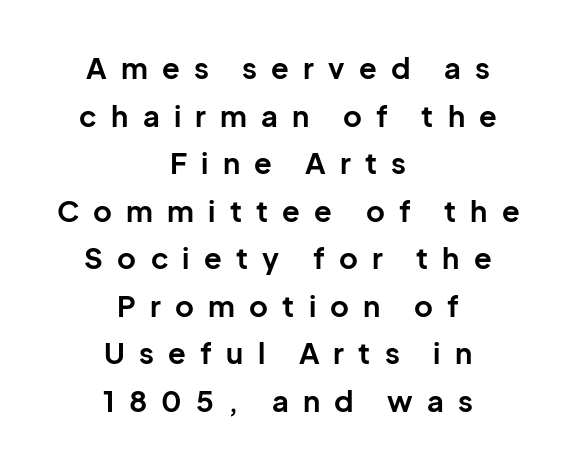
Q: Is the text bold? A: Yes.
Q: Is the text italic (slanted)? A: No, it is upright.
Q: Is the typeface a serif or a sans-serif typeface? A: Sans-serif.
Q: Is the text underlined? A: No.
Q: How is the paragraph aligned? A: Centered.
Q: Is the spacing between letters normal or unusually wide? A: Unusually wide.
Q: Is the spacing between lines tight, normal or loose? A: Normal.
Q: Width (condensed, normal, or wide)? A: Normal.
Q: Stroke contrast? A: Low.
Q: x-height? A: Medium.
Q: Monospaced? A: No.
